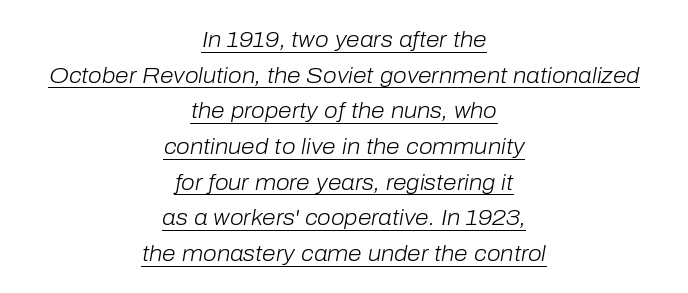
The image shows 22 px text type, italic (leaning right); set centered, normal line spacing (1.62x), normal letter spacing, underlined.
